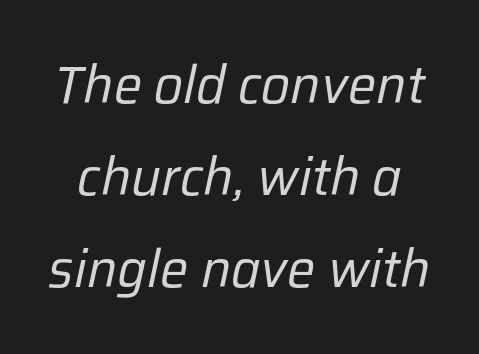
{"italic": "yes", "lean": "right", "slant_degrees": 12, "bold": "no", "weight": "regular", "width": "normal", "stroke_contrast": "low", "x_height": "medium", "monospaced": "no", "underline": "no", "line_spacing_ratio": 1.74, "letter_spacing": "normal", "letter_spacing_em": 0.0, "glyph_px": 53}
